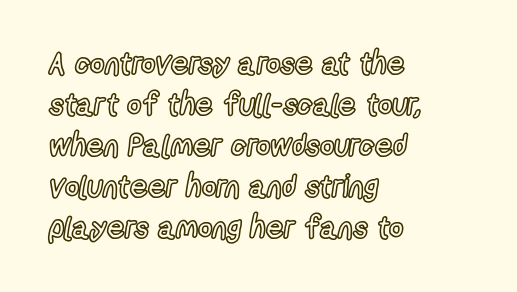
The compositor pushed each line to the left boundary. The letters sit at their default tracking, neither squeezed nor spread. Honestly, the row spacing looks completely unremarkable. Glance below the letters and you will spot only blank space. Note the varied advance widths — an 'i' is clearly narrower than an 'm'.
